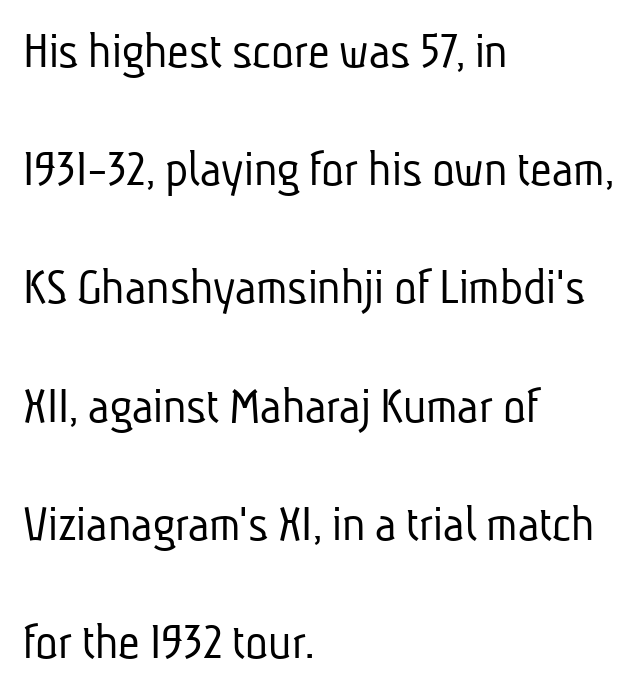
The line texture is even and compact thanks to regular tracking. A typesetter would call this proportional, since set widths differ per character. The designer dialed line spacing up above the default. Line beginnings align vertically; line endings do not. Caption: face not bold, strokes unweighted. Each row of text sits above clean, open space.
